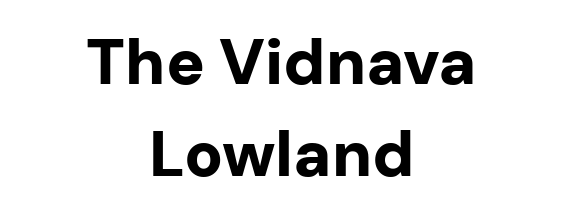
Q: Is the text bold? A: Yes.
Q: Is the text italic (slanted)? A: No, it is upright.
Q: Is the typeface a serif or a sans-serif typeface? A: Sans-serif.
Q: Is the text underlined? A: No.
Q: How is the paragraph aligned? A: Centered.
Q: Is the spacing between letters normal or unusually wide? A: Normal.
Q: Is the spacing between lines tight, normal or loose? A: Normal.
Q: Width (condensed, normal, or wide)? A: Normal.
Q: Stroke contrast? A: Low.
Q: x-height? A: Medium.
Q: Monospaced? A: No.
